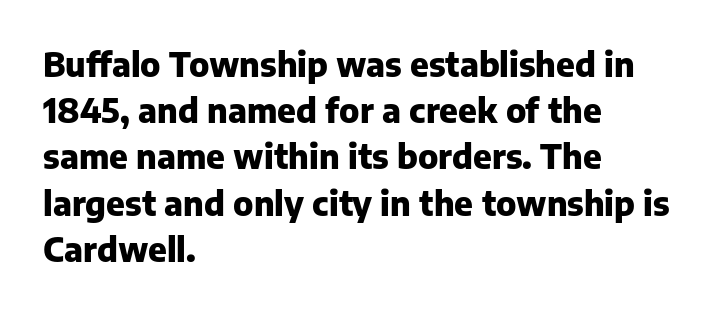
{"serif": "no", "italic": "no", "bold": "yes", "weight": "heavy", "width": "normal", "stroke_contrast": "low", "x_height": "medium", "monospaced": "no", "underline": "no", "align": "left", "line_spacing": "normal", "line_spacing_ratio": 1.4, "letter_spacing": "normal", "letter_spacing_em": 0.0, "glyph_px": 33}
